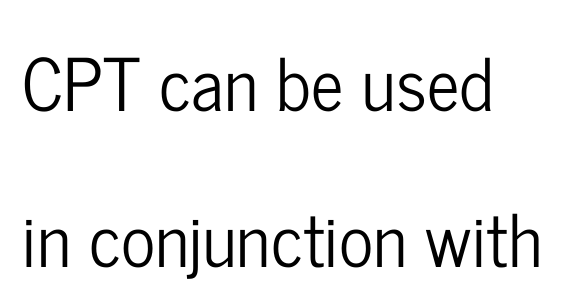
{"serif": "no", "italic": "no", "width": "condensed", "stroke_contrast": "low", "x_height": "medium", "monospaced": "no", "underline": "no", "line_spacing": "loose", "line_spacing_ratio": 2.16, "letter_spacing": "normal", "letter_spacing_em": 0.0, "glyph_px": 72}
